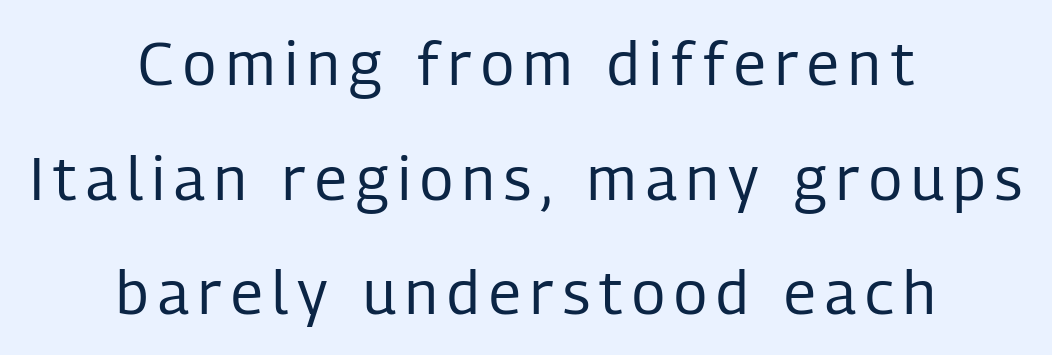
{"serif": "no", "italic": "no", "bold": "no", "weight": "regular", "width": "condensed", "stroke_contrast": "low", "x_height": "medium", "monospaced": "no", "underline": "no", "align": "center", "line_spacing": "loose", "line_spacing_ratio": 1.91, "glyph_px": 60}
